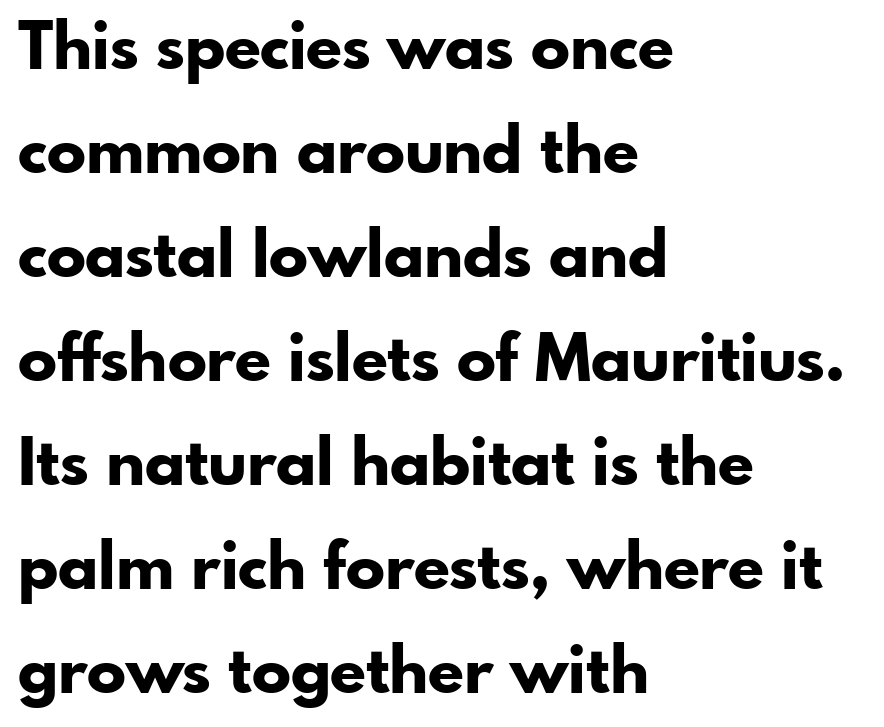
Nope, not italic — everything's standing straight. The designer went with a sans here, leaving each stem footless. Does extra space separate the letters? No, they use regular spacing. Type without underlining. The strokes are fattened all the way to bold. Casual observation: everything's shoved over to the left.
